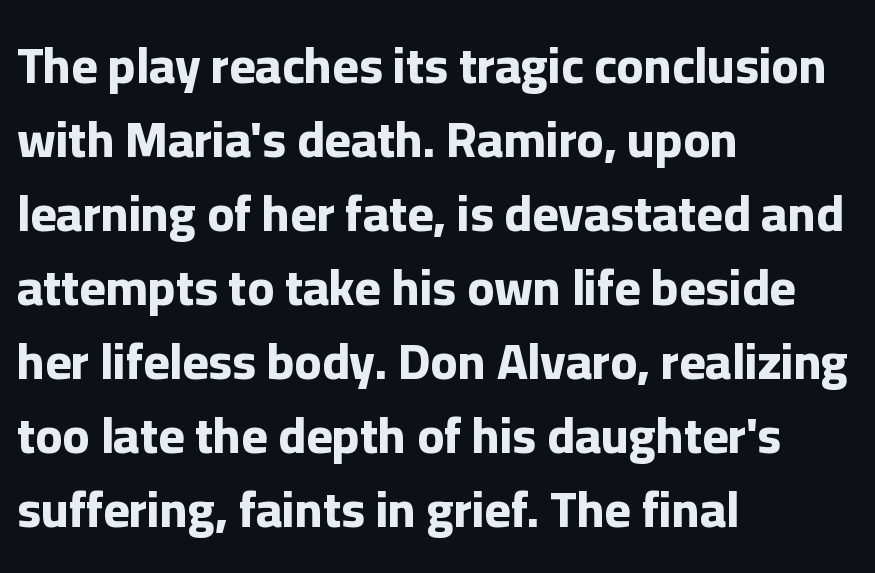
{"serif": "no", "italic": "no", "bold": "yes", "weight": "bold", "width": "normal", "stroke_contrast": "low", "x_height": "medium", "monospaced": "no", "underline": "no", "align": "left", "line_spacing": "normal", "line_spacing_ratio": 1.48, "letter_spacing": "normal", "letter_spacing_em": 0.0, "glyph_px": 50}
